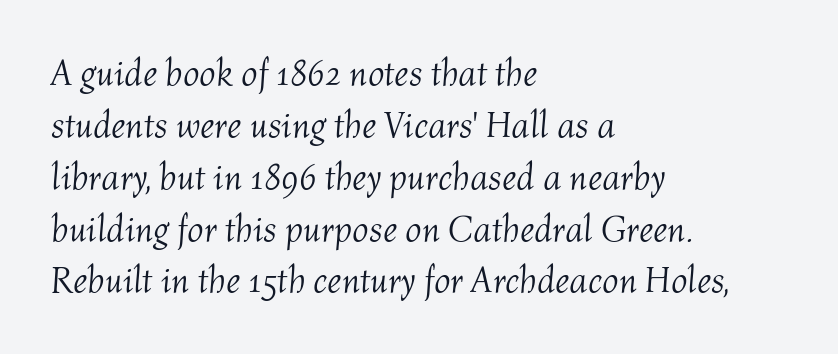
How would I describe the line gaps? Plain and ordinary. Varying glyph widths throughout — classic text-font behaviour. Tall strokes in this sample are angled rather than plumb. This rendering features lettering with no underline. This rendering uses left alignment, leaving the right contour irregular. How are the letters spaced? Ordinarily, with no added tracking.
